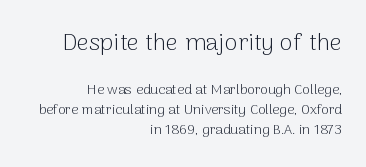
The image shows 24 px text type, upright; set right-aligned, normal line spacing (1.44x), normal letter spacing, not underlined; the first (top) block is 1.71x larger.
